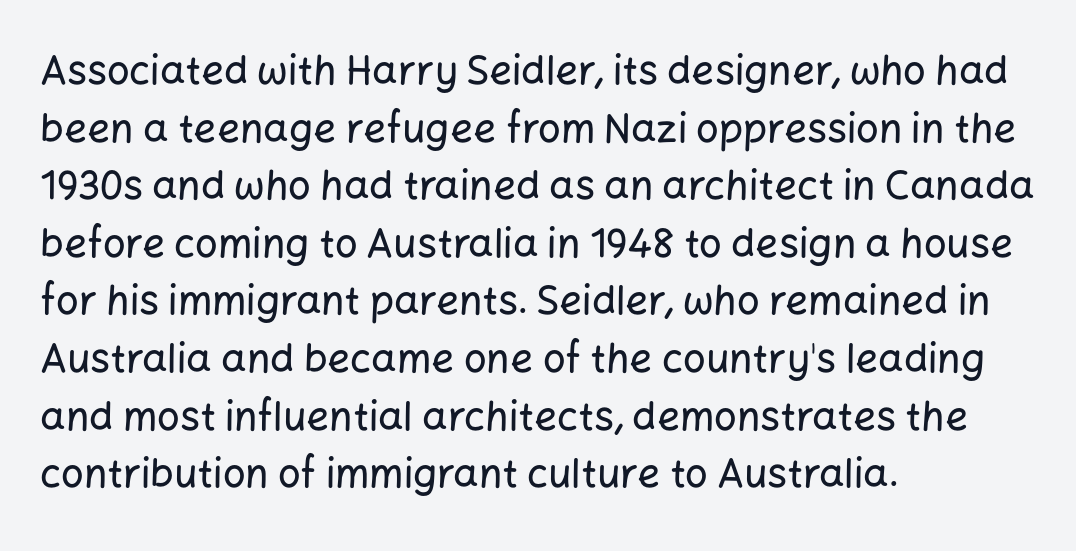
{"serif": "no", "italic": "no", "width": "normal", "stroke_contrast": "low", "x_height": "medium", "monospaced": "no", "underline": "no", "align": "left", "line_spacing": "normal", "line_spacing_ratio": 1.44, "letter_spacing": "normal", "letter_spacing_em": 0.0, "glyph_px": 40}
